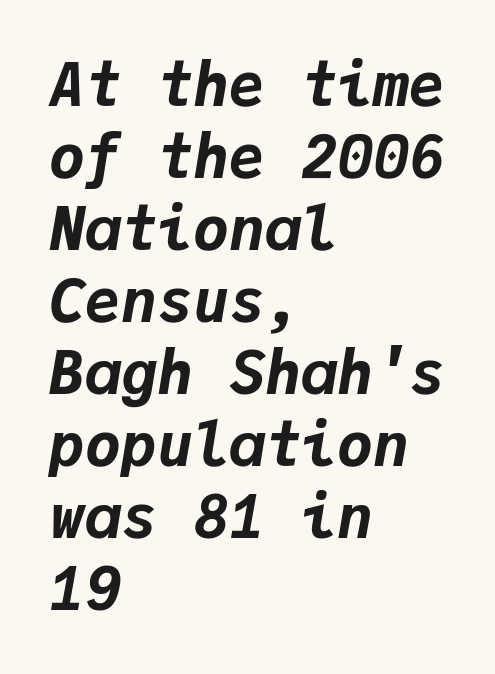
The specimen reads as italic at a glance. Plain, unruled lines of type. Layout note: lines flush left. No extra tracking has been applied to these lines. The face used here is monospaced, like something from a code editor. Heft: maximum for text — a bold.
